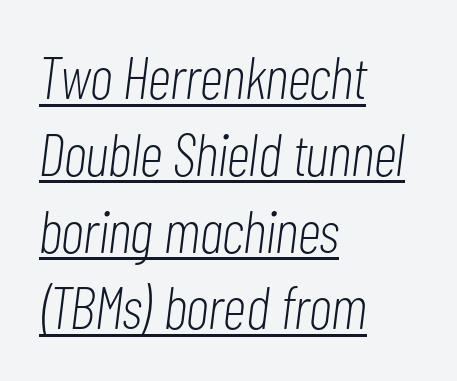
Q: Is the text bold? A: No.
Q: Is the text italic (slanted)? A: Yes, it leans right by about 7 degrees.
Q: Is the text underlined? A: Yes.
Q: How is the paragraph aligned? A: Left-aligned.
Q: Is the spacing between letters normal or unusually wide? A: Normal.
Q: Is the spacing between lines tight, normal or loose? A: Normal.
Q: Width (condensed, normal, or wide)? A: Condensed.
Q: Stroke contrast? A: Low.
Q: x-height? A: Medium.
Q: Monospaced? A: No.
